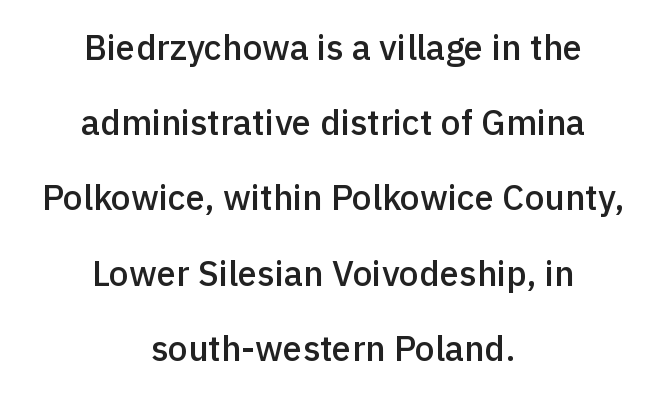
Q: Is the text bold? A: Semi-bold.
Q: Is the text italic (slanted)? A: No, it is upright.
Q: Is the typeface a serif or a sans-serif typeface? A: Sans-serif.
Q: Is the text underlined? A: No.
Q: How is the paragraph aligned? A: Centered.
Q: Is the spacing between letters normal or unusually wide? A: Normal.
Q: Is the spacing between lines tight, normal or loose? A: Loose.
Q: Width (condensed, normal, or wide)? A: Normal.
Q: x-height? A: Medium.
Q: Monospaced? A: No.
